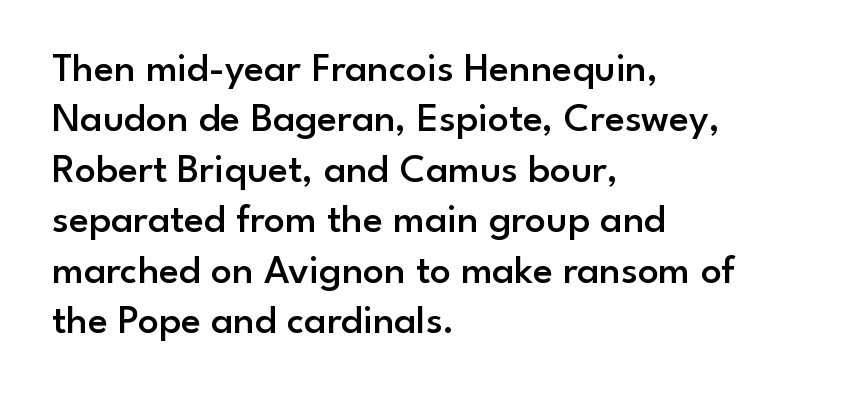
Looks like regular typesetting: each glyph gets only the width it needs. Honestly, the letter spacing is just normal — you wouldn't notice it. You can tell it's not italic because the verticals are truly vertical. The gap between lines stays unmarked. The face used here is a sans, in the tradition of grotesques and geometrics. Moderately thickened strokes mark this as semibold type.
